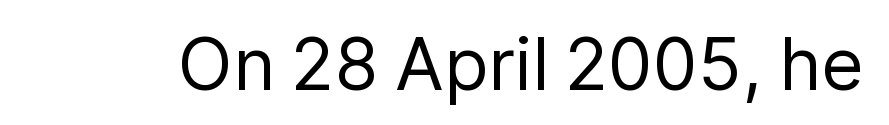
Q: Is the text bold? A: No.
Q: Is the text italic (slanted)? A: No, it is upright.
Q: Is the typeface a serif or a sans-serif typeface? A: Sans-serif.
Q: Is the text underlined? A: No.
Q: Is the spacing between letters normal or unusually wide? A: Normal.
Q: Width (condensed, normal, or wide)? A: Normal.
Q: Stroke contrast? A: Low.
Q: x-height? A: Medium.
Q: Monospaced? A: No.
